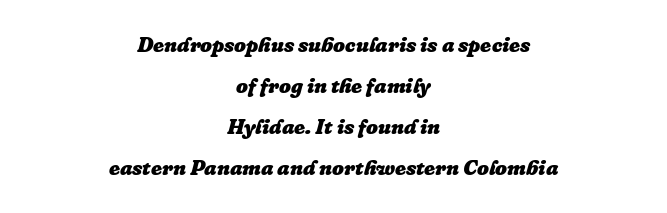
Descenders hang freely into open space. You could call the tracking neutral — neither tight nor loose. Weight check: bold — yes, fully. Vertically, the passage feels expansive, rows floating well apart.
